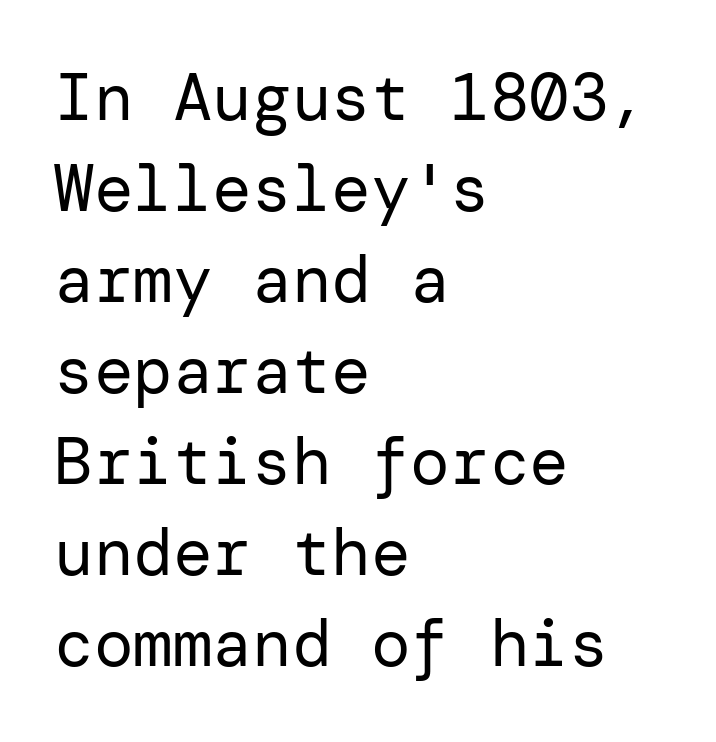
The image shows 66 px regular-weight sans-serif type, upright; set left-aligned, normal line spacing (1.38x), normal letter spacing, not underlined; low stroke contrast and a medium x-height.
